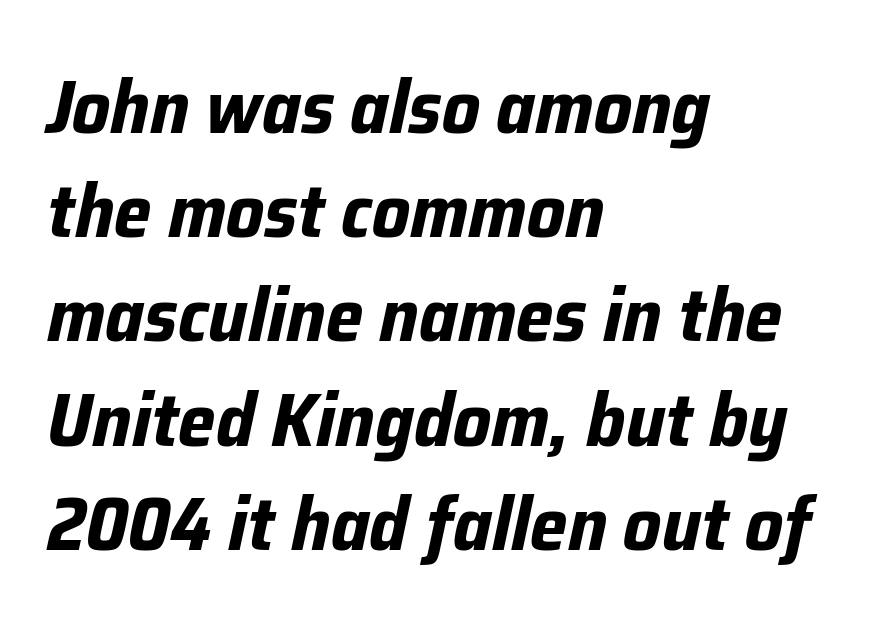
{"italic": "yes", "lean": "right", "slant_degrees": 12, "bold": "yes", "weight": "bold", "width": "normal", "stroke_contrast": "low", "x_height": "medium", "monospaced": "no", "underline": "no", "align": "left", "line_spacing": "normal", "line_spacing_ratio": 1.39, "letter_spacing": "normal", "letter_spacing_em": 0.0, "glyph_px": 75}
